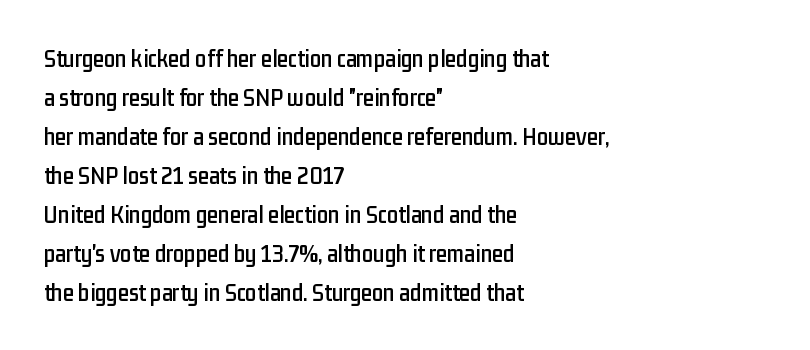
{"italic": "no", "underline": "no", "align": "left", "line_spacing": "normal", "line_spacing_ratio": 1.56, "letter_spacing": "normal", "letter_spacing_em": 0.0, "glyph_px": 25}
